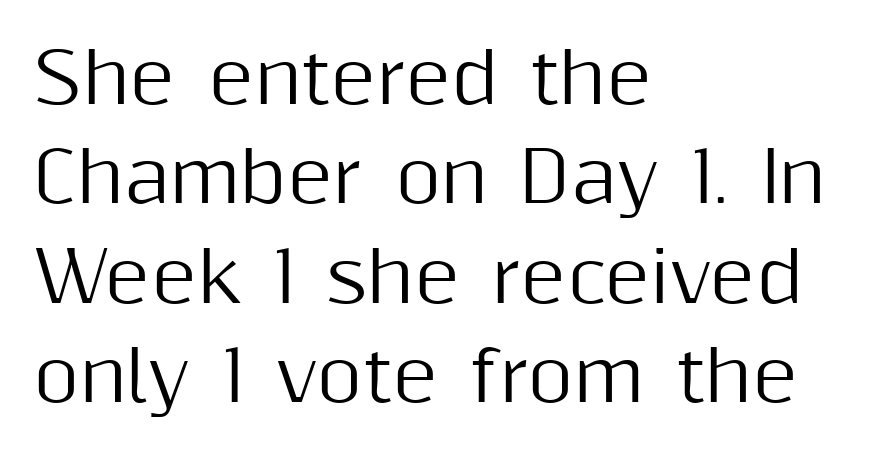
{"serif": "no", "italic": "no", "width": "normal", "stroke_contrast": "medium", "x_height": "medium", "monospaced": "no", "underline": "no", "align": "left", "line_spacing": "normal", "line_spacing_ratio": 1.42, "letter_spacing": "normal", "letter_spacing_em": 0.0, "glyph_px": 70}
